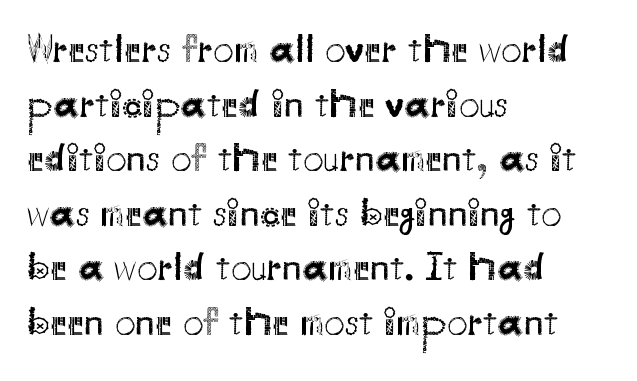
You could not count columns in this text — the font is proportionally spaced. Nothing sits at the stroke ends, so this counts as sans-serif. Leading: standard. Rendered with straight, roman letterforms.
